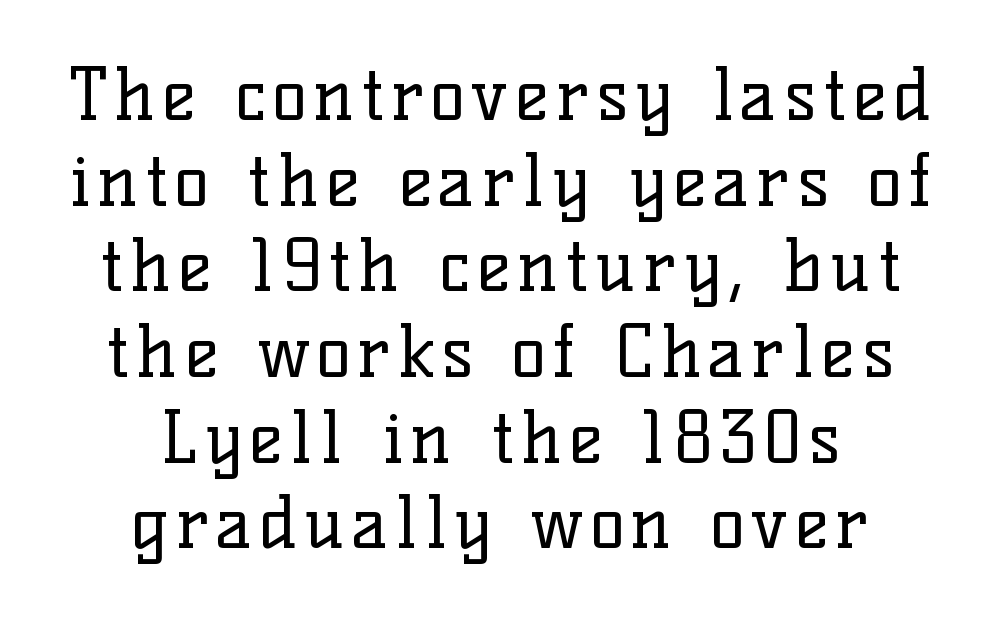
Q: Is the text bold? A: No.
Q: Is the text italic (slanted)? A: No, it is upright.
Q: Is the typeface a serif or a sans-serif typeface? A: Serif.
Q: Is the text underlined? A: No.
Q: How is the paragraph aligned? A: Centered.
Q: Width (condensed, normal, or wide)? A: Normal.
Q: Stroke contrast? A: Low.
Q: x-height? A: Medium.
Q: Monospaced? A: No.
